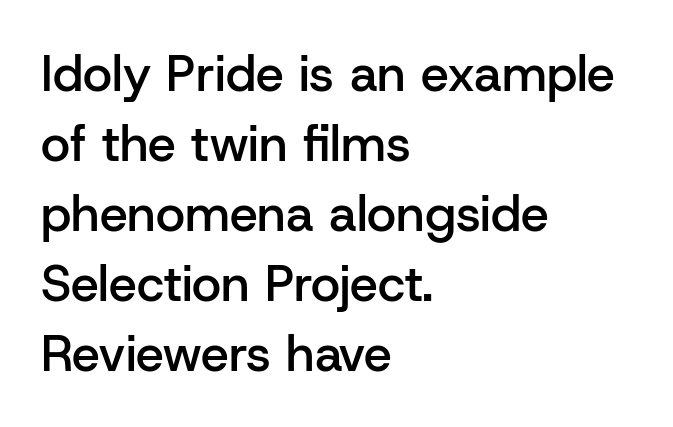
These lines sit exactly where default settings would place them. Nobody touched the tracking dial on this one. The foot of each line stays bare and open. Visually the block forms a straight wall on the left and a jagged coastline on the right. You could not count columns in this text — the font is proportionally spaced. Heft: intermediate — a semibold.
